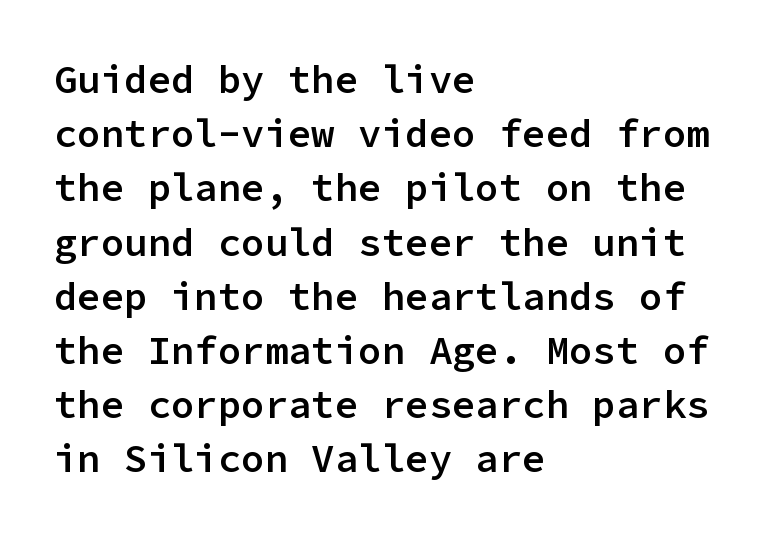
Q: Is the text bold? A: Semi-bold.
Q: Is the text italic (slanted)? A: No, it is upright.
Q: Is the typeface a serif or a sans-serif typeface? A: Sans-serif.
Q: Is the text underlined? A: No.
Q: How is the paragraph aligned? A: Left-aligned.
Q: Is the spacing between letters normal or unusually wide? A: Normal.
Q: Is the spacing between lines tight, normal or loose? A: Normal.
Q: Width (condensed, normal, or wide)? A: Normal.
Q: Stroke contrast? A: Low.
Q: x-height? A: Medium.
Q: Monospaced? A: Yes.
